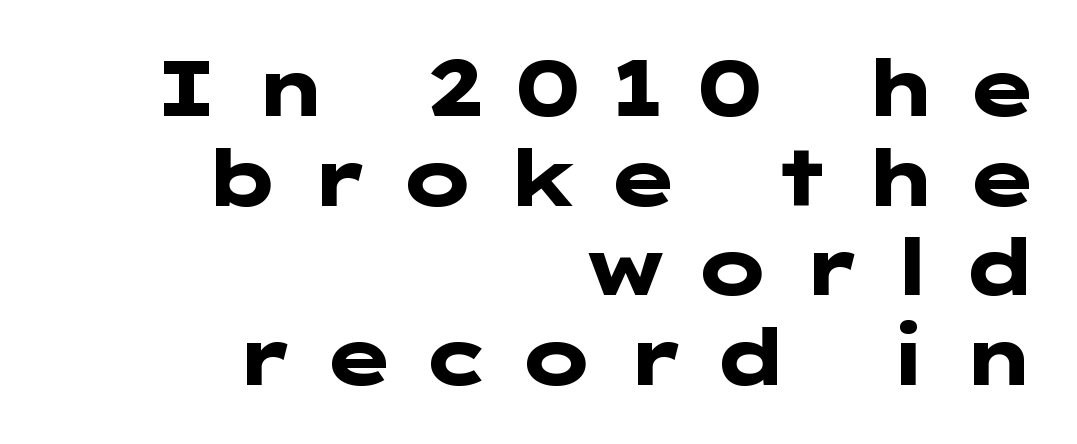
The image shows 78 px heavy, wide sans-serif type, upright; set right-aligned, tight line spacing (1.15x), unusually wide letter spacing (+0.33 em), not underlined; low stroke contrast and a medium x-height.
